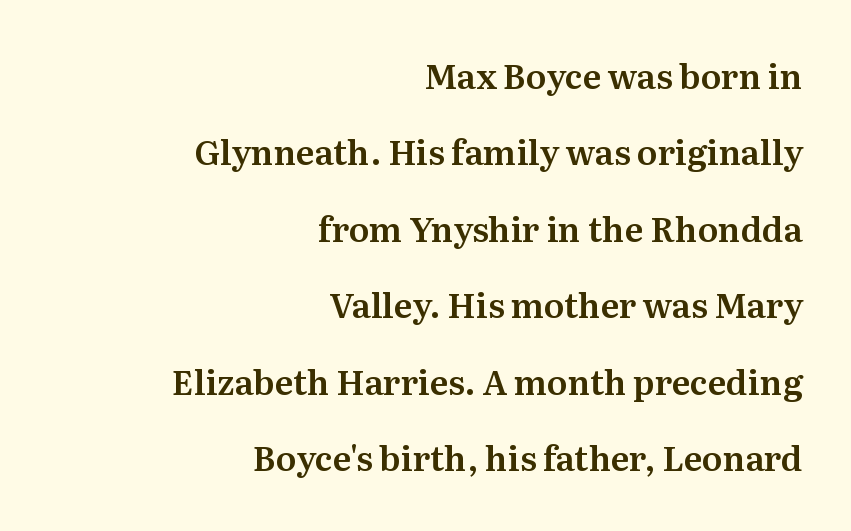
The image shows 34 px serif type, upright; set right-aligned, loose line spacing (2.25x), normal letter spacing, not underlined; medium stroke contrast and a medium x-height.
